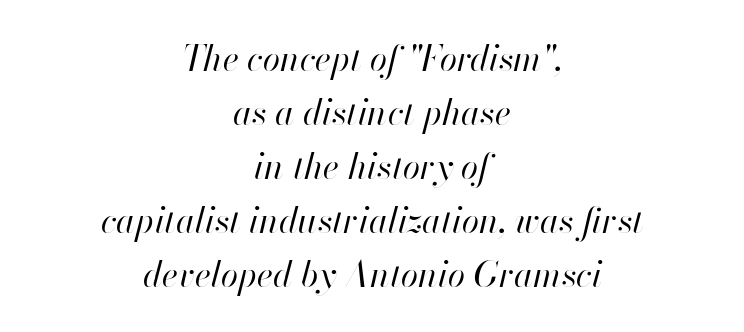
Q: Is the text bold? A: No.
Q: Is the text italic (slanted)? A: Yes, it leans right by about 13 degrees.
Q: Is the text underlined? A: No.
Q: How is the paragraph aligned? A: Centered.
Q: Is the spacing between letters normal or unusually wide? A: Normal.
Q: Is the spacing between lines tight, normal or loose? A: Normal.
Q: Width (condensed, normal, or wide)? A: Normal.
Q: Stroke contrast? A: High.
Q: x-height? A: Small.
Q: Monospaced? A: No.
